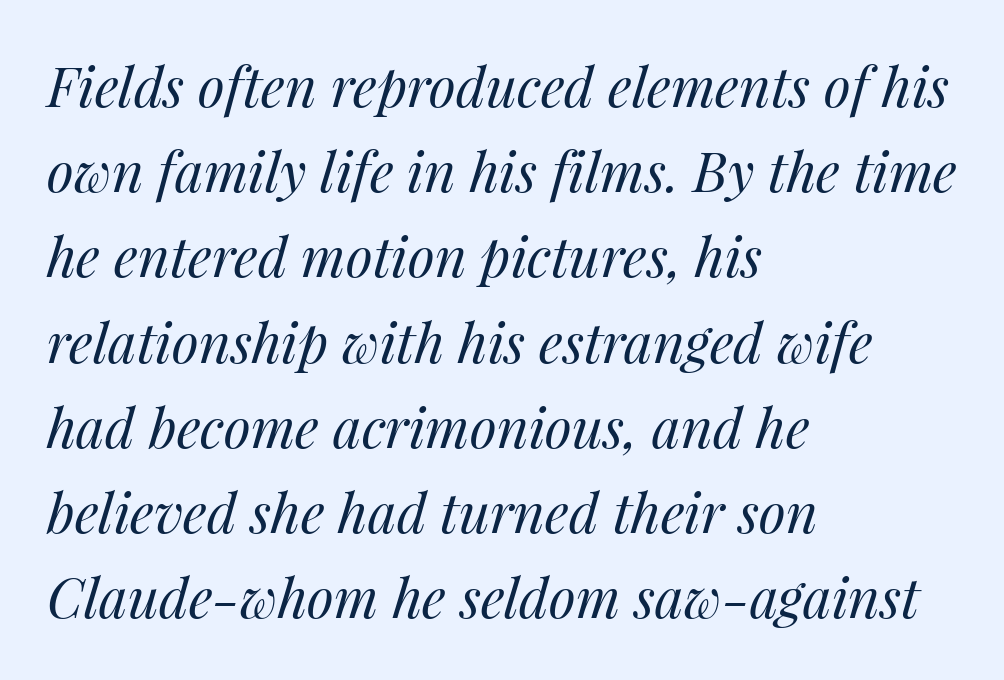
Leading matches the norm, producing a regular column. If you drew a ruler down the left edge, every line would touch it. The area under the type is left untouched. The rendering uses natural spacing where letterforms have individual widths. You could call the tracking neutral — neither tight nor loose.
